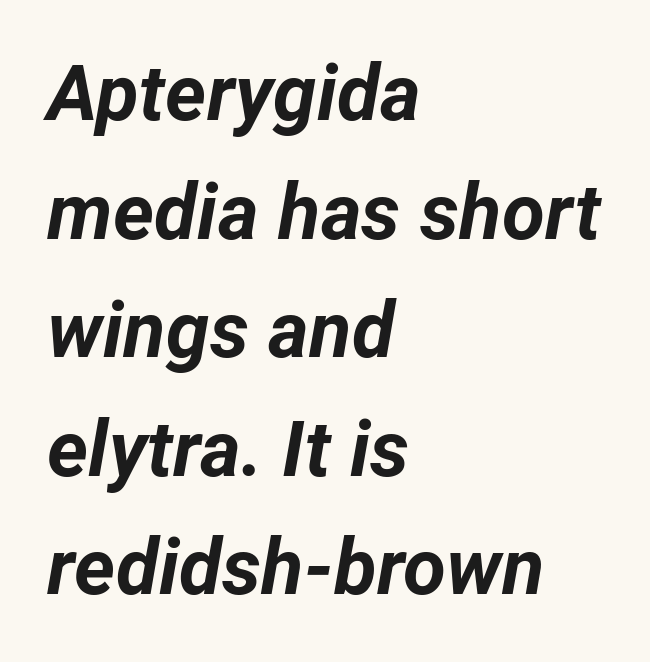
The image shows 78 px bold type, italic (leaning right); set left-aligned, normal line spacing (1.52x), normal letter spacing, not underlined; low stroke contrast and a medium x-height.
